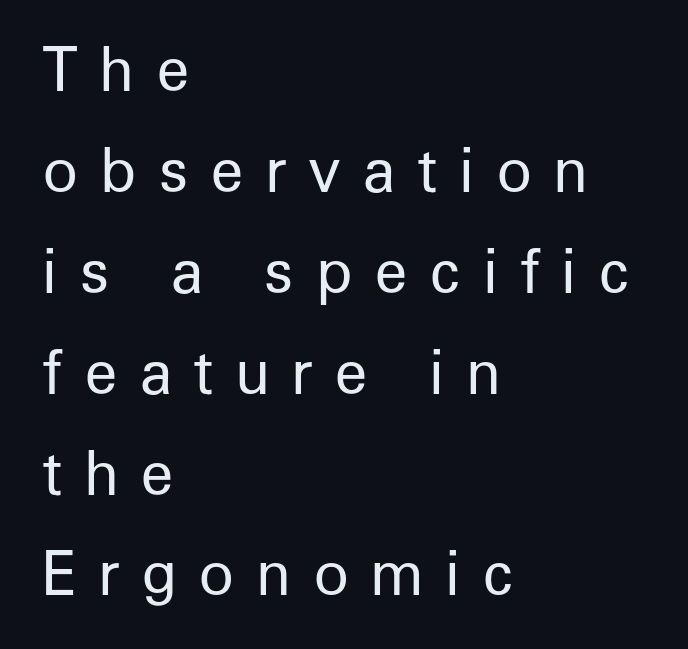
{"serif": "no", "italic": "no", "bold": "no", "weight": "regular", "width": "normal", "stroke_contrast": "low", "x_height": "medium", "monospaced": "no", "underline": "no", "align": "left", "line_spacing_ratio": 1.71, "letter_spacing": "wide", "letter_spacing_em": 0.36, "glyph_px": 59}
